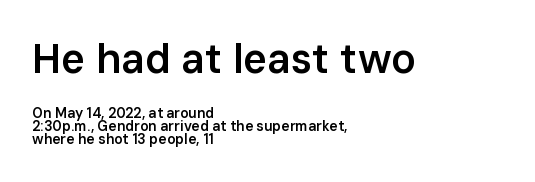
The image shows 41 px semibold sans-serif type, upright; set left-aligned, tight line spacing (0.95x), normal letter spacing, not underlined; the first (top) block is 2.93x larger; low stroke contrast and a medium x-height.
